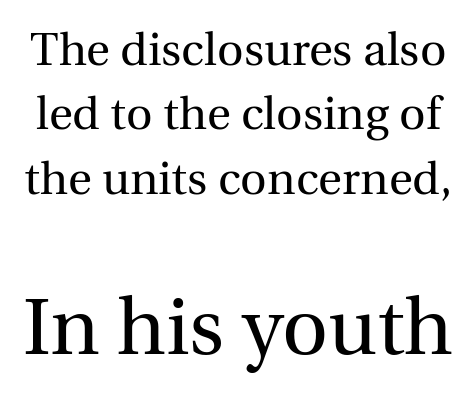
{"serif": "yes", "italic": "no", "bold": "no", "weight": "regular", "width": "normal", "x_height": "medium", "monospaced": "no", "underline": "no", "line_spacing": "normal", "line_spacing_ratio": 1.4, "letter_spacing": "normal", "letter_spacing_em": 0.0, "larger_block": "second", "size_ratio": 1.74, "glyph_px": 80}
